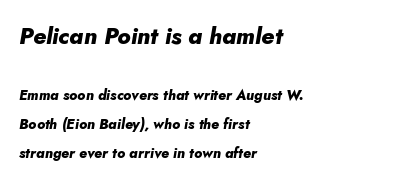
The image shows 23 px bold type, italic (leaning right); set left-aligned, loose line spacing (2.08x), normal letter spacing, not underlined; the first (top) block is 1.64x larger.
